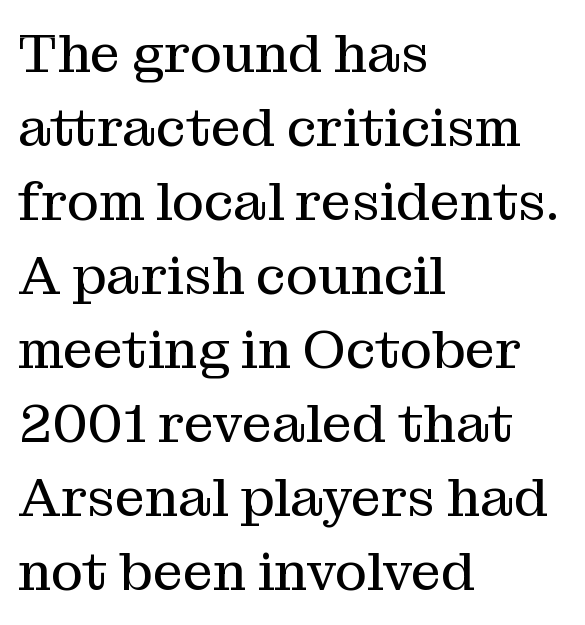
Q: Is the text bold? A: No.
Q: Is the text italic (slanted)? A: No, it is upright.
Q: Is the typeface a serif or a sans-serif typeface? A: Serif.
Q: Is the text underlined? A: No.
Q: How is the paragraph aligned? A: Left-aligned.
Q: Is the spacing between letters normal or unusually wide? A: Normal.
Q: Is the spacing between lines tight, normal or loose? A: Normal.
Q: Width (condensed, normal, or wide)? A: Normal.
Q: Stroke contrast? A: Medium.
Q: x-height? A: Medium.
Q: Monospaced? A: No.
